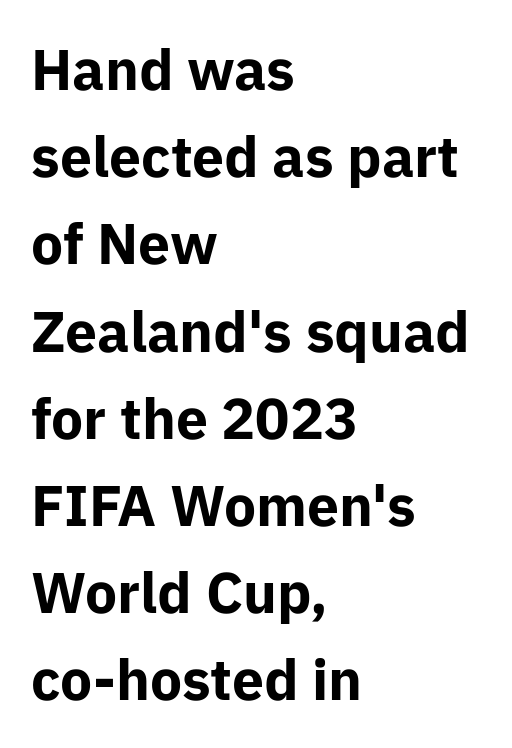
The image shows 57 px bold sans-serif type, upright; set left-aligned, normal line spacing (1.53x), normal letter spacing, not underlined; low stroke contrast and a medium x-height.
